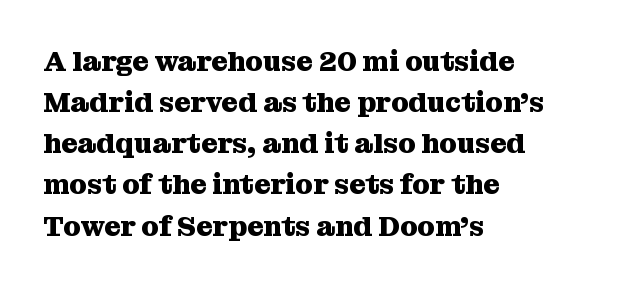
The image shows 28 px heavy serif type, upright; set left-aligned, normal line spacing (1.47x), normal letter spacing, not underlined; medium stroke contrast and a medium x-height.
